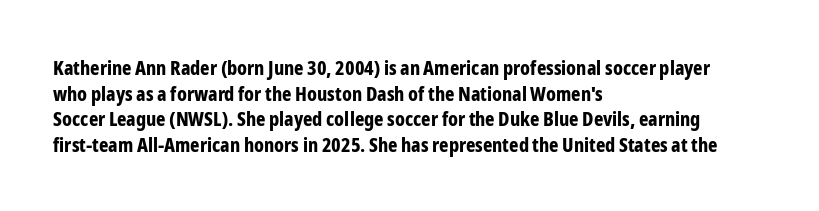
The image shows 20 px bold type, upright; set left-aligned, normal line spacing (1.28x), normal letter spacing, not underlined.
